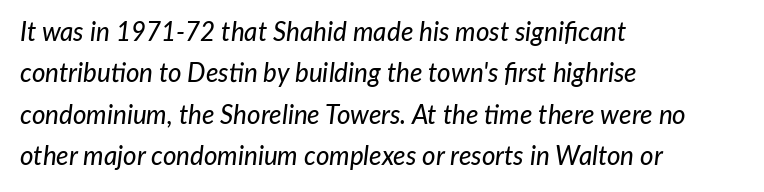
Q: Is the text italic (slanted)? A: Yes, it leans right by about 7 degrees.
Q: Is the text underlined? A: No.
Q: How is the paragraph aligned? A: Left-aligned.
Q: Is the spacing between letters normal or unusually wide? A: Normal.
Q: Is the spacing between lines tight, normal or loose? A: Normal.
